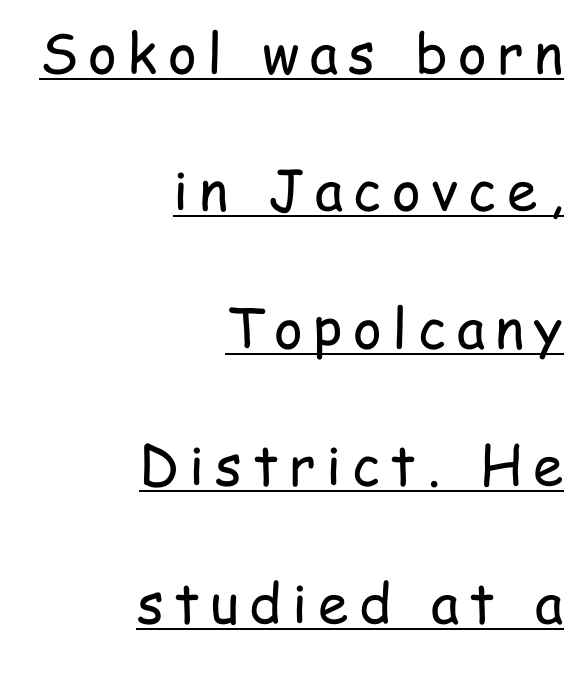
The image shows 55 px regular-weight, condensed sans-serif type, upright; set right-aligned, loose line spacing (2.5x), underlined; low stroke contrast and a medium x-height.
